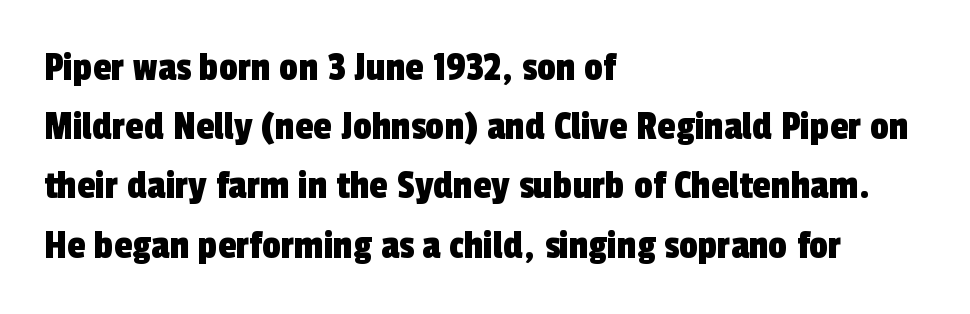
The designer went with a sans here, leaving each stem footless. The area under the type is left untouched. Nobody touched the tracking dial on this one. One-word summary of the alignment: left. Normally led — the rows are evenly, conventionally spaced.
